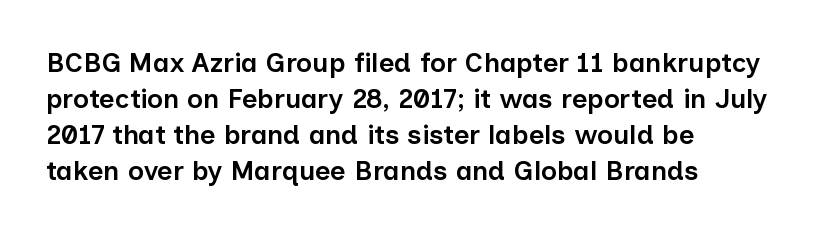
Does extra space separate the letters? No, they use regular spacing. Evenly set lines give the paragraph a standard silhouette. Nobody drew a line under any word here. Notice the strokes are somewhat thickened but not fully heavy: this is a semibold. Layout note: lines flush left.
